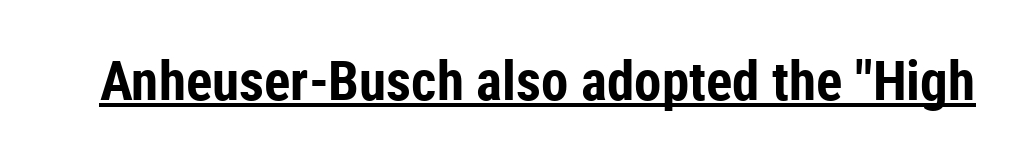
{"serif": "no", "italic": "no", "bold": "yes", "weight": "bold", "width": "condensed", "stroke_contrast": "low", "x_height": "medium", "monospaced": "no", "underline": "yes", "letter_spacing": "normal", "letter_spacing_em": 0.0, "glyph_px": 55}
